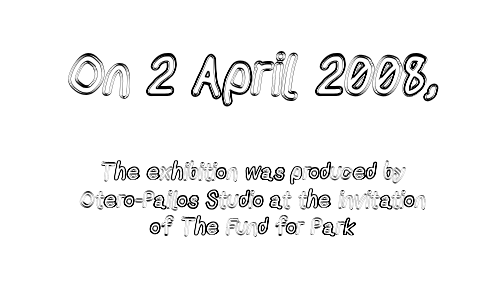
Q: Is the text italic (slanted)? A: Yes.
Q: Is the text underlined? A: No.
Q: How is the paragraph aligned? A: Centered.
Q: Is the spacing between letters normal or unusually wide? A: Normal.
Q: Which block of text is set in a larger size, the first (top) or the second (bottom)? A: The first (top) one.
Q: Width (condensed, normal, or wide)? A: Condensed.
Q: x-height? A: Medium.
Q: Monospaced? A: No.
